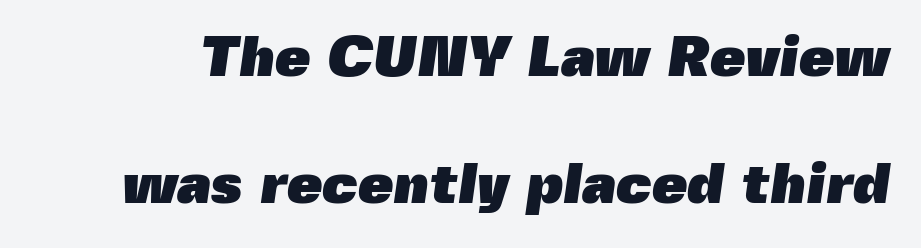
Q: Is the text bold? A: Yes.
Q: Is the typeface a serif or a sans-serif typeface? A: Sans-serif.
Q: Is the text underlined? A: No.
Q: Is the spacing between letters normal or unusually wide? A: Normal.
Q: Is the spacing between lines tight, normal or loose? A: Loose.
Q: Width (condensed, normal, or wide)? A: Normal.
Q: x-height? A: Medium.
Q: Monospaced? A: No.
